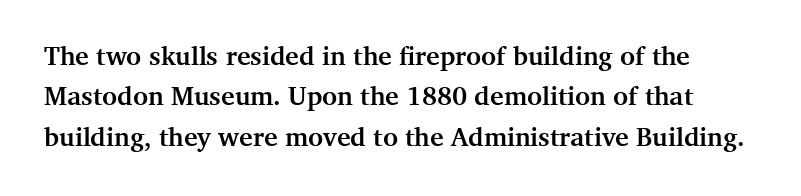
Glyph-to-glyph distance matches everyday printed text. Ordinary non-slanted type is in use. Pretty heavy lettering here — definitely bold. This block has exactly the height ordinary leading produces. Clear beneath every line of the passage.
